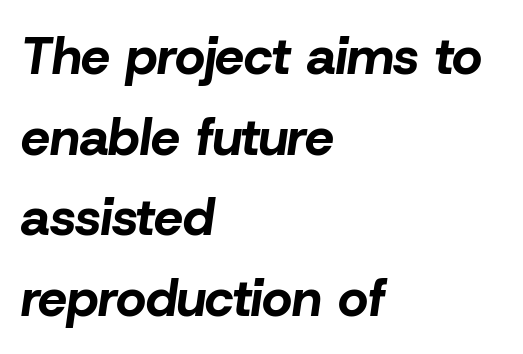
The image shows 52 px bold type, italic (leaning right); set left-aligned, normal line spacing (1.55x), normal letter spacing, not underlined; low stroke contrast and a medium x-height.
